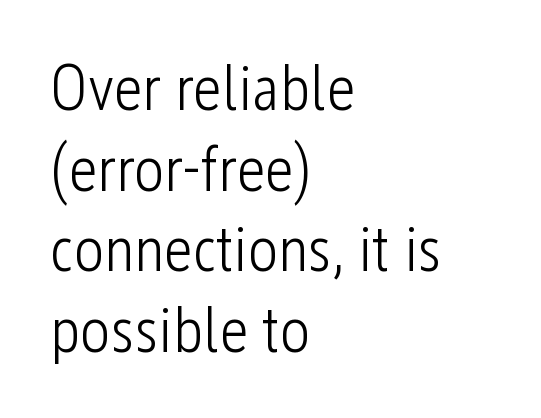
The image shows 64 px light, condensed sans-serif type, upright; set left-aligned, normal line spacing (1.26x), normal letter spacing, not underlined; low stroke contrast and a medium x-height.
